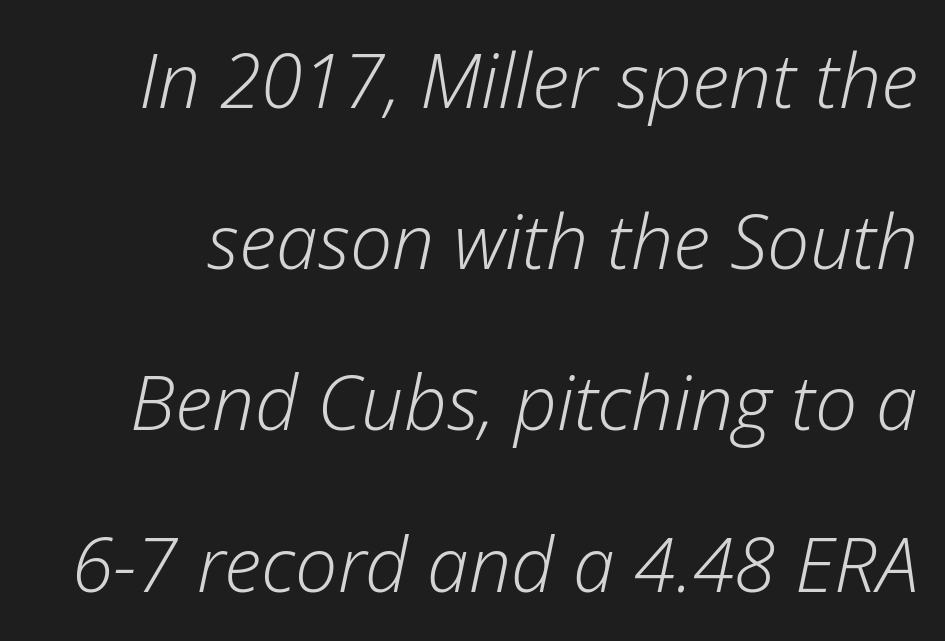
The image shows 75 px light type, italic (leaning right); set loose line spacing (2.15x), normal letter spacing, not underlined; low stroke contrast and a medium x-height.
